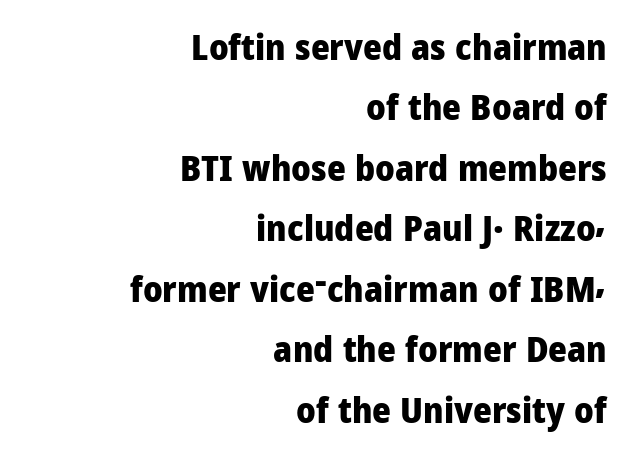
Q: Is the text bold? A: Yes.
Q: Is the text italic (slanted)? A: No, it is upright.
Q: Is the typeface a serif or a sans-serif typeface? A: Sans-serif.
Q: Is the text underlined? A: No.
Q: How is the paragraph aligned? A: Right-aligned.
Q: Is the spacing between letters normal or unusually wide? A: Normal.
Q: Is the spacing between lines tight, normal or loose? A: Normal.
Q: Width (condensed, normal, or wide)? A: Normal.
Q: Stroke contrast? A: Low.
Q: x-height? A: Medium.
Q: Monospaced? A: No.
